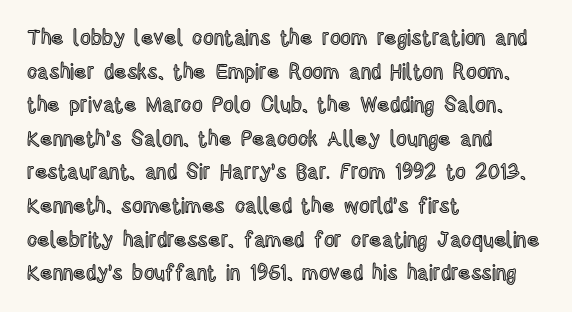
Q: Is the text italic (slanted)? A: No, it is upright.
Q: Is the text underlined? A: No.
Q: How is the paragraph aligned? A: Left-aligned.
Q: Is the spacing between letters normal or unusually wide? A: Normal.
Q: Is the spacing between lines tight, normal or loose? A: Normal.
